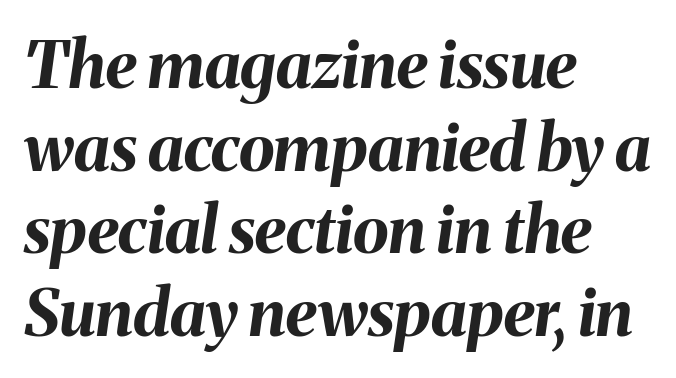
{"italic": "yes", "lean": "right", "slant_degrees": 8, "bold": "yes", "weight": "bold", "width": "normal", "stroke_contrast": "medium", "x_height": "medium", "monospaced": "no", "underline": "no", "align": "left", "line_spacing": "normal", "line_spacing_ratio": 1.27, "letter_spacing": "normal", "letter_spacing_em": 0.0, "glyph_px": 65}
